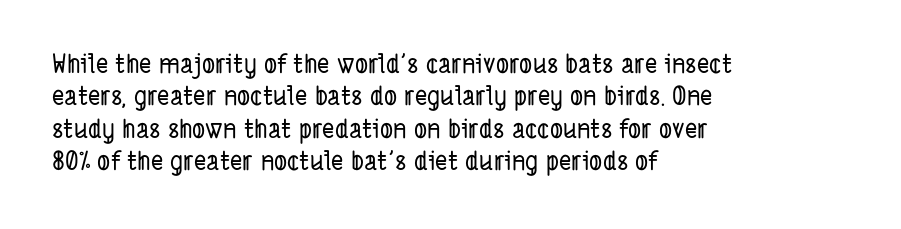
Q: Is the text underlined? A: No.
Q: How is the paragraph aligned? A: Left-aligned.
Q: Is the spacing between letters normal or unusually wide? A: Normal.
Q: Is the spacing between lines tight, normal or loose? A: Normal.
